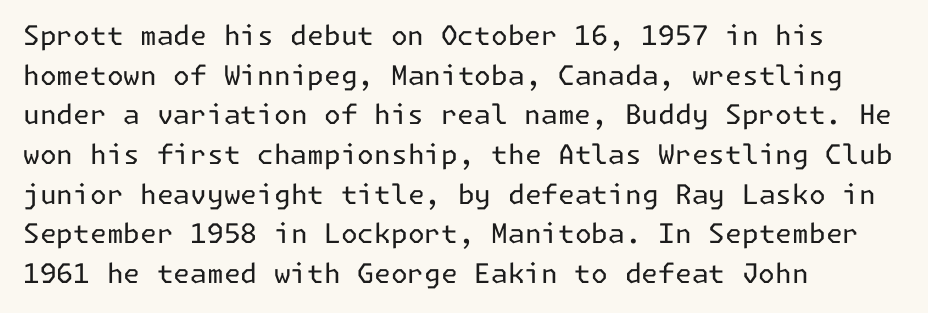
Notice how descenders clear the ascenders below comfortably — that's standard leading. Inter-character spacing is left at the font's built-in metrics. Bare-footed words on every line. The strokes are not fattened; the text isn't bold. A student would call this left alignment; a typographer would say flush left, rag right.
